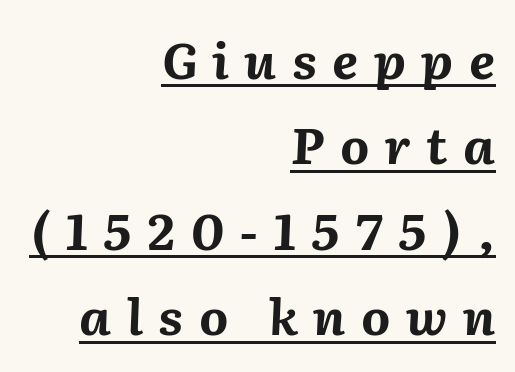
{"italic": "yes", "lean": "right", "slant_degrees": 2, "bold": "yes", "weight": "bold", "width": "normal", "stroke_contrast": "medium", "x_height": "medium", "monospaced": "no", "underline": "yes", "align": "right", "line_spacing_ratio": 1.71, "letter_spacing": "wide", "letter_spacing_em": 0.31, "glyph_px": 50}
